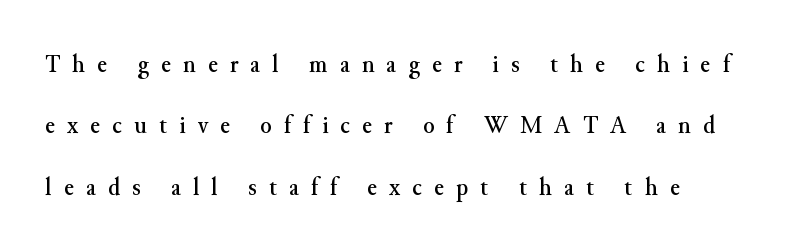
The image shows 26 px text type, upright; set left-aligned, loose line spacing (2.36x), unusually wide letter spacing (+0.47 em), not underlined.
